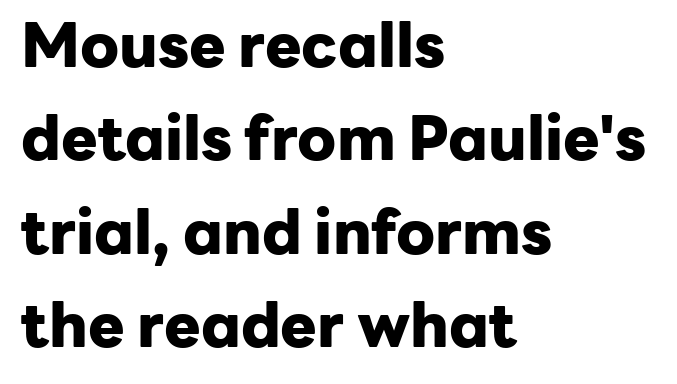
The image shows 61 px heavy sans-serif type, upright; set left-aligned, normal line spacing (1.53x), normal letter spacing, not underlined; low stroke contrast and a medium x-height.
